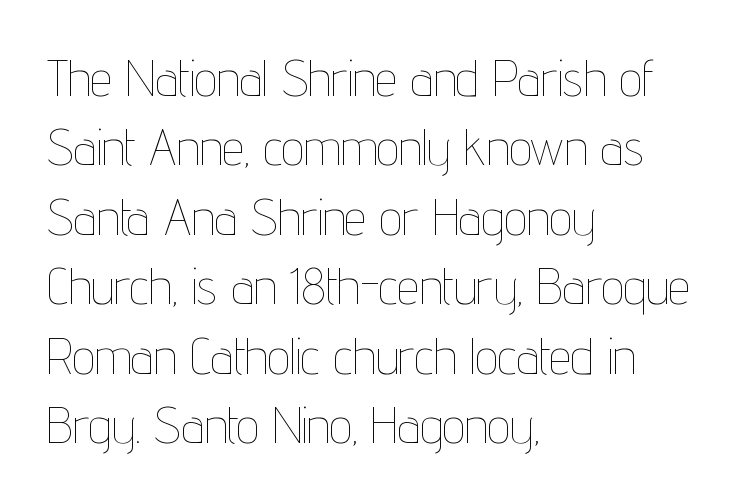
Varying glyph widths throughout — classic text-font behaviour. The lines in this sample share a left origin and differ only in where they stop. The specimen reads as upright at a glance. No chunkiness to these letters — they're not bold. This sample uses plain, unmodified letter spacing. Honestly, there is no underline to notice here at all.
